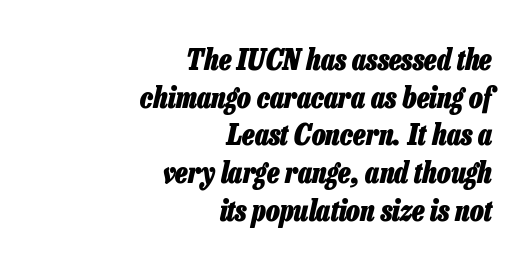
Underlining? Definitely not there. The lines in this sample share a right terminus and differ only in where they begin. Emphasis by weight is at full strength: bold. The horizontal fit of the characters is conventional and even. Honestly, the row spacing looks completely unremarkable.
